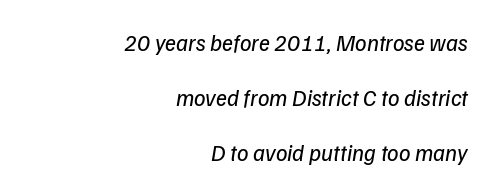
{"italic": "yes", "lean": "right", "slant_degrees": 9, "bold": "no", "underline": "no", "align": "right", "line_spacing": "loose", "line_spacing_ratio": 2.39, "letter_spacing": "normal", "letter_spacing_em": 0.0, "glyph_px": 23}
